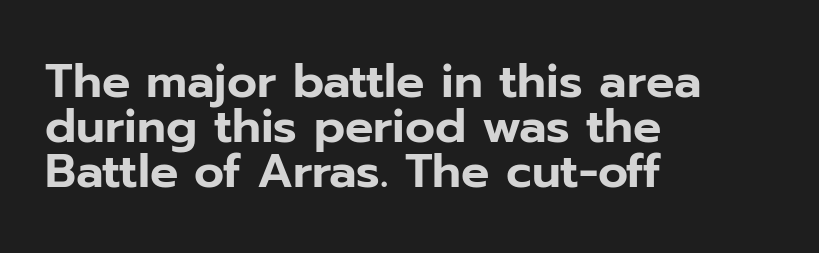
Tracking value appears to be zero — textbook default spacing. Summary of vertical rhythm: compact, with narrow interline spacing. Notice how the passage keeps a crisp vertical edge on the left only. Think of a printed novel: that variable character pitch is what you see here. Characters remain perfectly vertical along every line. The passage shown is not underscored anywhere.
